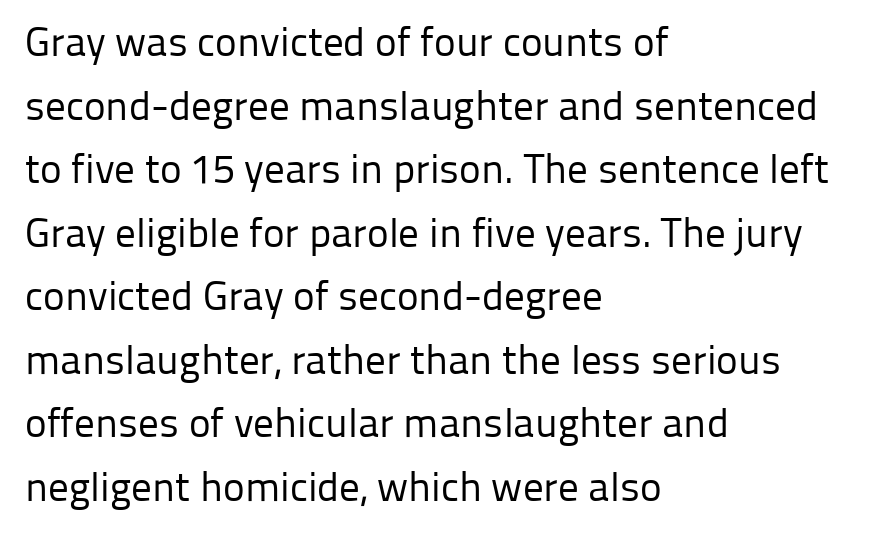
The image shows 41 px regular-weight sans-serif type, upright; set left-aligned, normal line spacing (1.55x), normal letter spacing, not underlined; low stroke contrast and a medium x-height.
